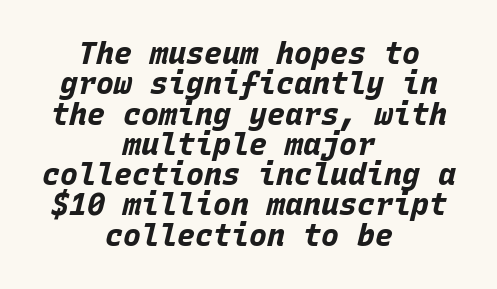
The image shows 30 px bold type, italic (leaning right), monospaced; set centered, tight line spacing (1.01x), normal letter spacing, not underlined; low stroke contrast and a large x-height.
